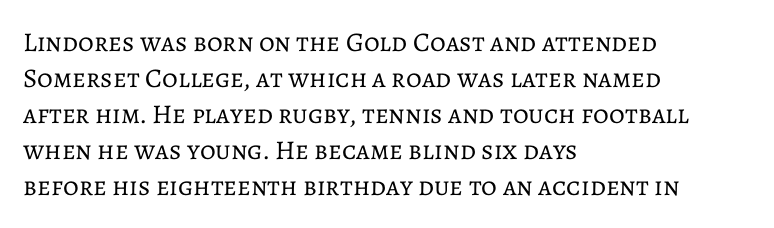
Q: Is the text bold? A: No.
Q: Is the text italic (slanted)? A: No, it is upright.
Q: Is the text underlined? A: No.
Q: How is the paragraph aligned? A: Left-aligned.
Q: Is the spacing between letters normal or unusually wide? A: Normal.
Q: Is the spacing between lines tight, normal or loose? A: Normal.
